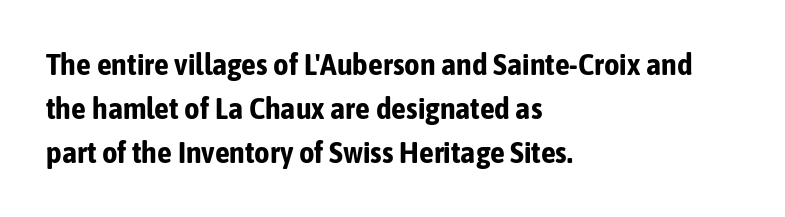
Posture: straight, roman, zero tilt. The sample has been set heavy, in full bold. Letter spacing: default. This rendering employs a face without finishing strokes, i.e., a sans-serif. The line-height multiplier appears to be the usual default. Casual observation: everything's shoved over to the left.
